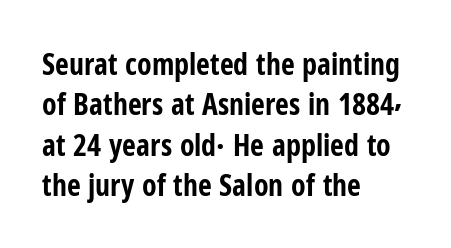
Q: Is the text bold? A: Yes.
Q: Is the text italic (slanted)? A: No, it is upright.
Q: Is the typeface a serif or a sans-serif typeface? A: Sans-serif.
Q: Is the text underlined? A: No.
Q: How is the paragraph aligned? A: Left-aligned.
Q: Is the spacing between letters normal or unusually wide? A: Normal.
Q: Is the spacing between lines tight, normal or loose? A: Normal.
Q: Width (condensed, normal, or wide)? A: Condensed.
Q: Stroke contrast? A: Low.
Q: x-height? A: Medium.
Q: Monospaced? A: No.
